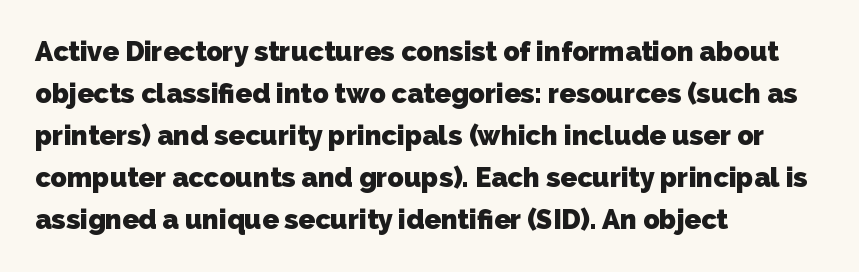
The image shows 27 px bold type; set left-aligned, normal line spacing (1.56x), normal letter spacing, not underlined.
